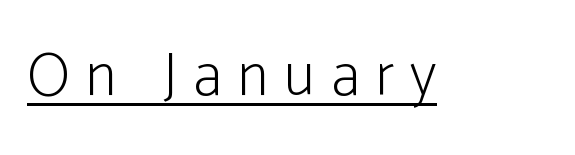
You can tell it's not italic because the verticals are truly vertical. Serif or sans? Sans — the stroke terminals are bare. Stems here are at most as thick as an everyday book face. You could only call the tracking loose — the letters float apart. The rendered words wear a rule along their underside.
